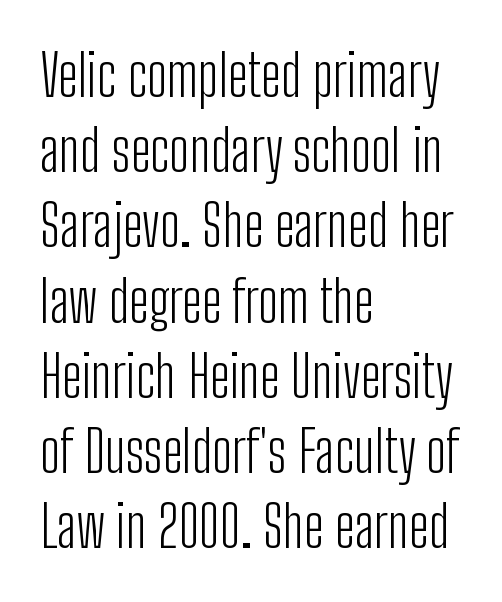
The image shows 57 px light, condensed sans-serif type, upright; set left-aligned, normal line spacing (1.32x), normal letter spacing, not underlined; low stroke contrast and a medium x-height.
